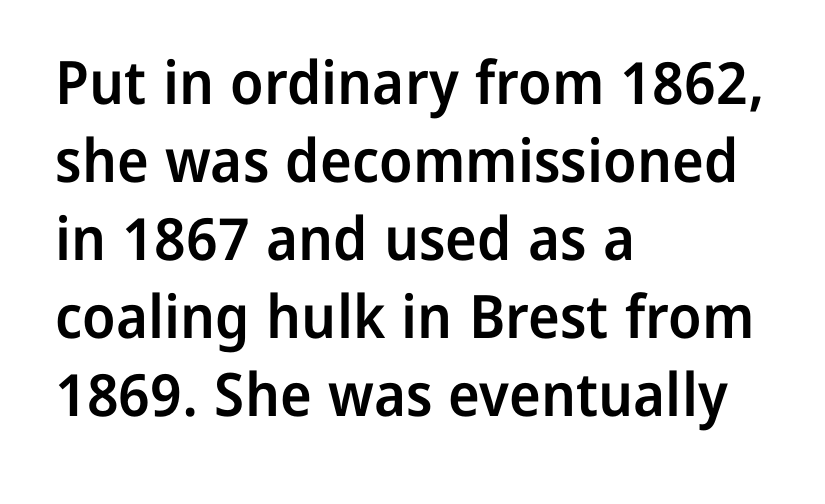
A bit beefed up — I'd call it semibold rather than bold. Do the letters lean? They stand straight. Type style note: lacks serifs. The designer left line spacing at the default. The zone under the glyphs is completely vacant.
